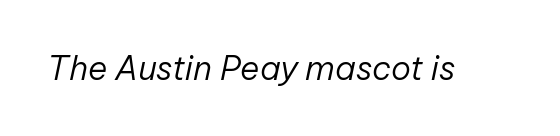
It's the slanting kind of type. The cut favours lightness, reaching ordinary text weight at its darkest. Proportional: the letters do not fall into vertical columns. Each word holds together tightly as a unit, with standard inter-letter gaps. Type without underlining.
